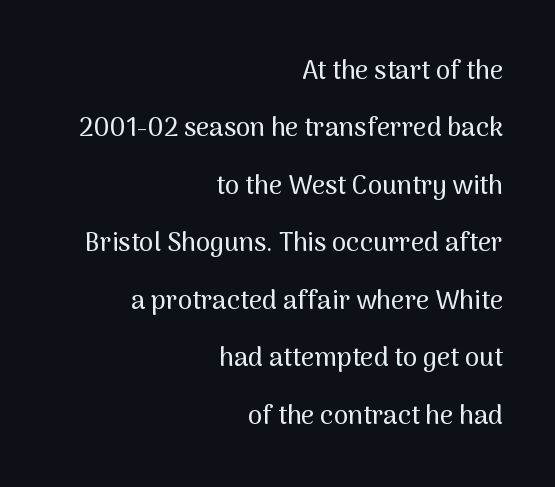
Decoration check: the copy has no underline. Nope, not italic — everything's standing straight. The letterforms sit shoulder to shoulder at normal distance. In terms of leading, this rendering errs on the spacious side. Is the block centered? No — it sits flush against the right margin.
